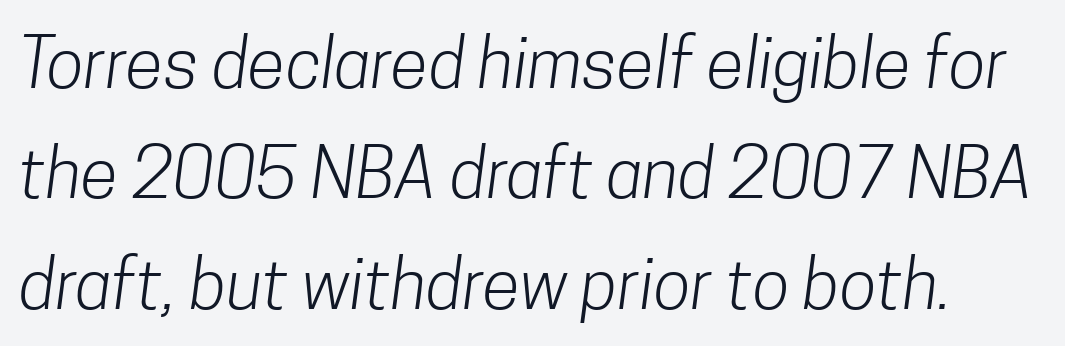
{"serif": "no", "bold": "no", "weight": "light", "width": "condensed", "stroke_contrast": "low", "x_height": "medium", "monospaced": "no", "underline": "no", "line_spacing": "normal", "line_spacing_ratio": 1.6, "letter_spacing": "normal", "letter_spacing_em": 0.0, "glyph_px": 69}
